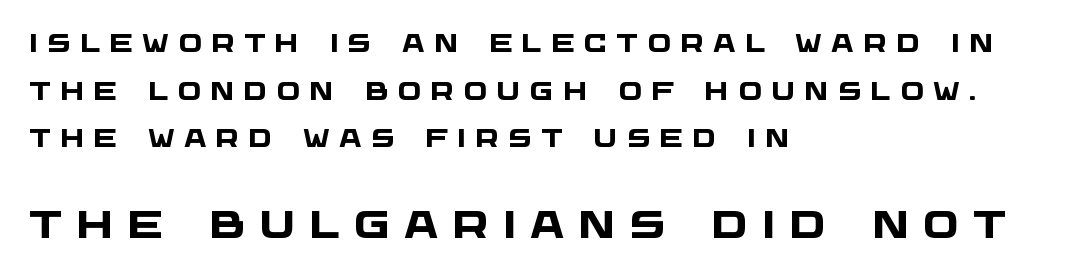
On the weight axis this lands at bold, roughly 700. The setting favours the left margin, as ordinary paragraphs usually do. The letters advance in unequal steps, a hallmark of proportional type. Bigger letters appear in the bottom chunk; the top chunk is reduced. Unmarked baselines from the first word to the last. The glyphs in this specimen are sans serif.
